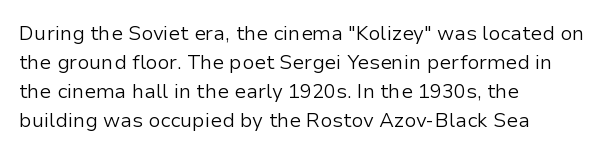
The image shows 20 px text type, upright; set left-aligned, normal line spacing (1.45x), normal letter spacing, not underlined.
